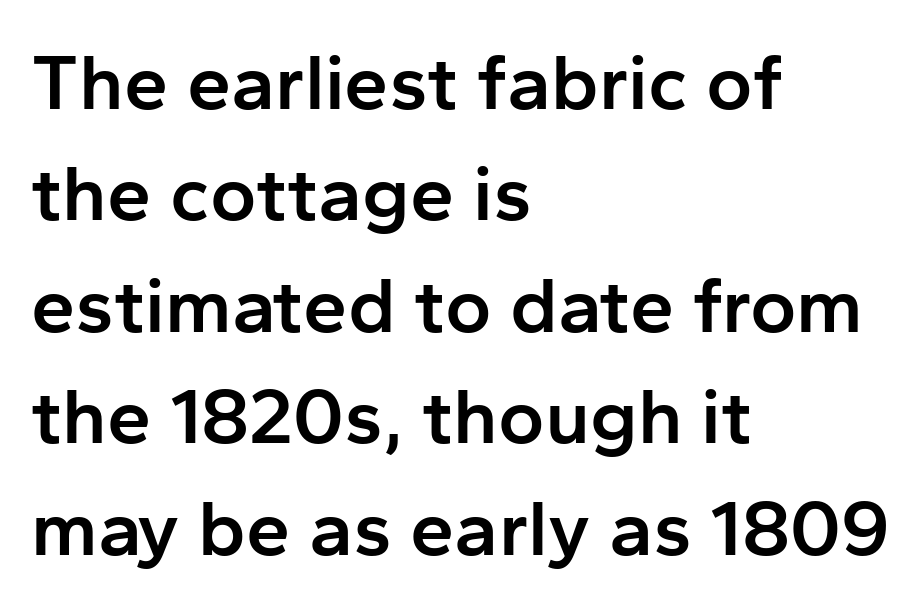
The image shows 79 px semibold sans-serif type, upright; set left-aligned, normal line spacing (1.41x), normal letter spacing, not underlined; low stroke contrast and a medium x-height.
